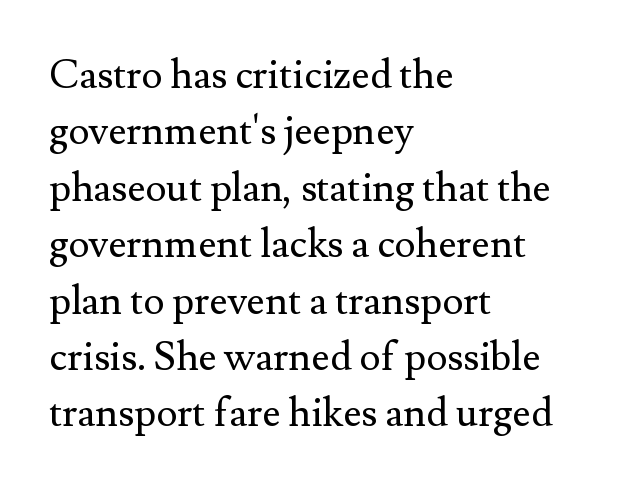
Heft: none added — not bold. Spacing verdict: proportional, widths tailored to each character. Letters rest on an invisible, unmarked baseline. A typesetter would call this zero additional tracking. Line spacing here is normal.
